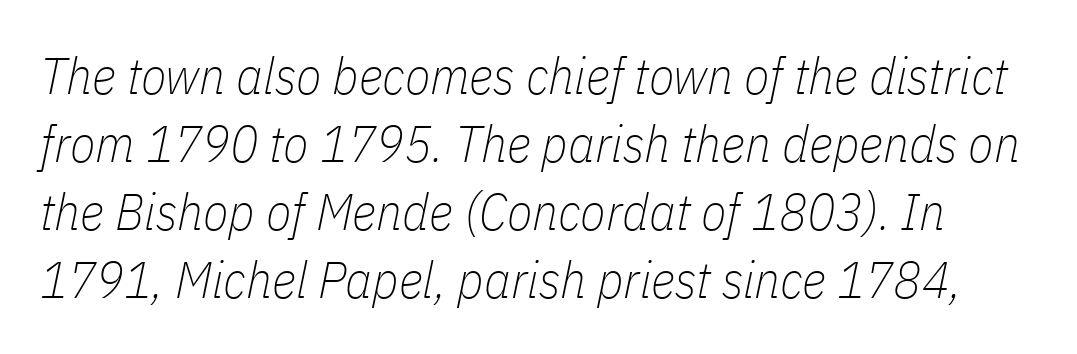
Q: Is the text bold? A: No.
Q: Is the text italic (slanted)? A: Yes, it leans right by about 11 degrees.
Q: Is the text underlined? A: No.
Q: Is the spacing between letters normal or unusually wide? A: Normal.
Q: Is the spacing between lines tight, normal or loose? A: Normal.
Q: Width (condensed, normal, or wide)? A: Condensed.
Q: Stroke contrast? A: Low.
Q: x-height? A: Medium.
Q: Monospaced? A: No.
